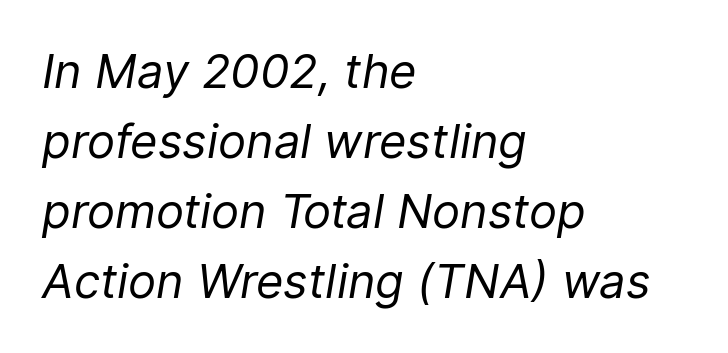
Short note: letters normally spaced. This reads as an unemphasized weight, regular at the heaviest. The face used here is proportionally spaced, like ordinary book or web type. Whoever set this chose a conventional vertical rhythm. Designer's note — italics engaged. Plain, unruled lines of type.
